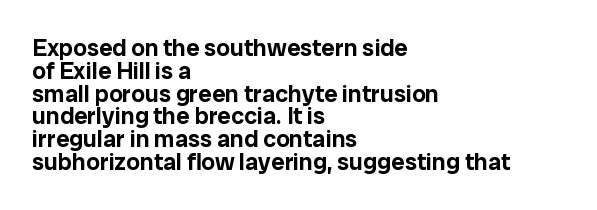
{"italic": "no", "underline": "no", "align": "left", "line_spacing": "tight", "line_spacing_ratio": 0.95, "letter_spacing": "normal", "letter_spacing_em": 0.0, "glyph_px": 24}
